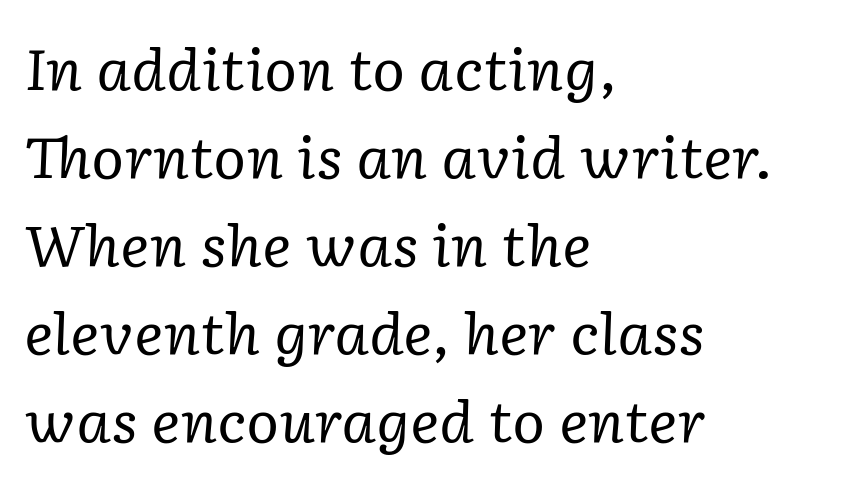
The image shows 56 px regular-weight serif type, italic (leaning right); set left-aligned, normal line spacing (1.57x), normal letter spacing, not underlined; low stroke contrast and a medium x-height.
